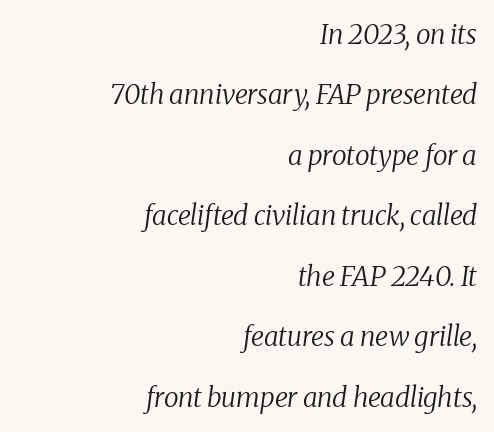
The image shows 27 px text type, italic (leaning right); set right-aligned, loose line spacing (2.24x), normal letter spacing, not underlined.
